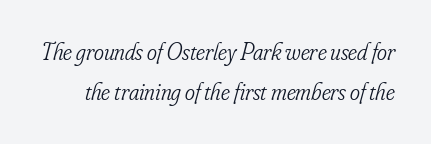
{"italic": "yes", "lean": "right", "slant_degrees": 16, "bold": "no", "underline": "no", "line_spacing": "normal", "line_spacing_ratio": 1.67, "letter_spacing": "normal", "letter_spacing_em": 0.0, "glyph_px": 24}
